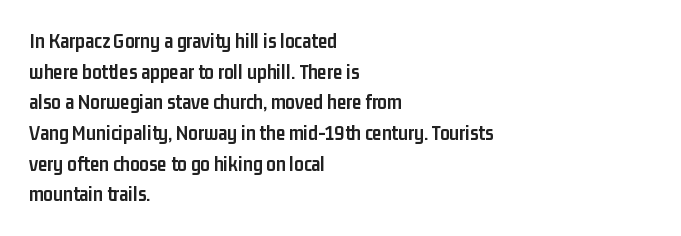
Glyph-to-glyph distance matches everyday printed text. If you drew a line through each stem, it would be perfectly vertical. Horizontal bands of white between lines are of average thickness. Type without underlining. The glyphs have the mass of a bold cut.
